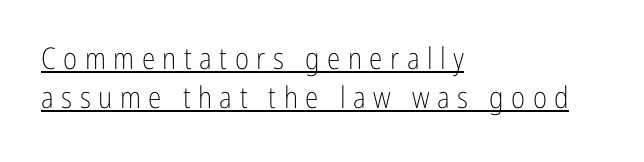
The face used here is rendered with a markedly widened letterfit. Compared with a typical body face, this is equally light or lighter still. The specimen includes a rule beneath the text block's lines. The lines in this sample share a left origin and differ only in where they stop.
